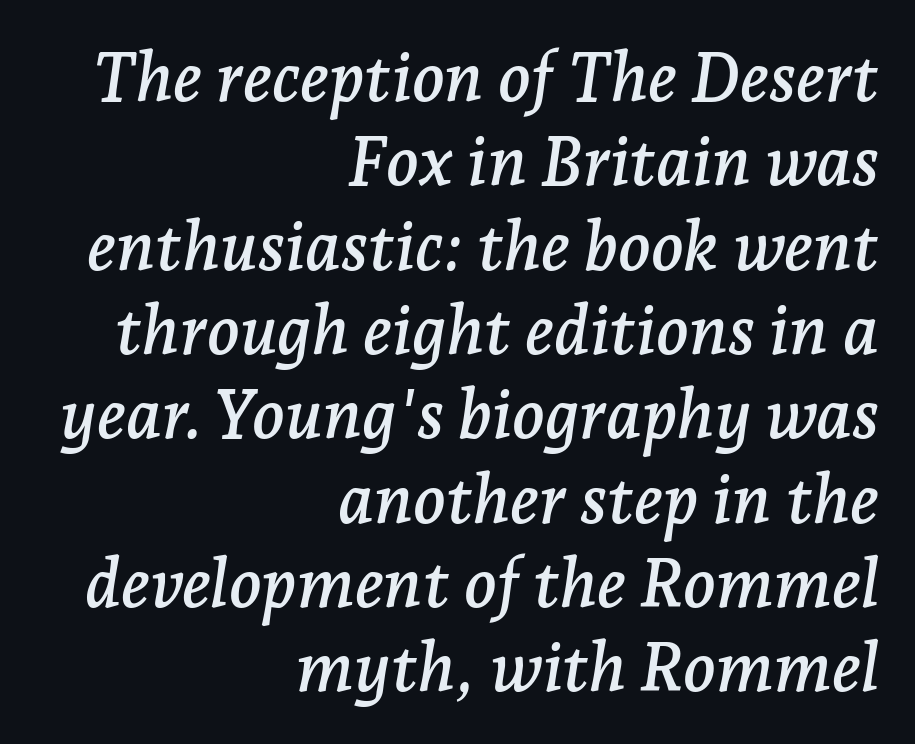
Q: Is the text italic (slanted)? A: Yes, it leans right by about 7 degrees.
Q: Is the typeface a serif or a sans-serif typeface? A: Serif.
Q: Is the text underlined? A: No.
Q: How is the paragraph aligned? A: Right-aligned.
Q: Is the spacing between letters normal or unusually wide? A: Normal.
Q: Width (condensed, normal, or wide)? A: Normal.
Q: Stroke contrast? A: Low.
Q: x-height? A: Medium.
Q: Monospaced? A: No.
